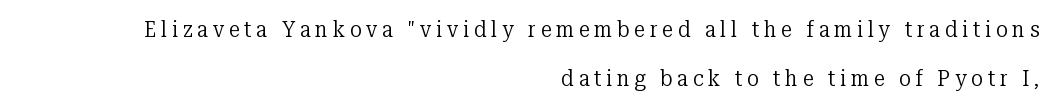
{"italic": "no", "bold": "no", "underline": "no", "align": "right", "line_spacing": "loose", "line_spacing_ratio": 2.21, "letter_spacing": "wide", "letter_spacing_em": 0.22, "glyph_px": 22}
